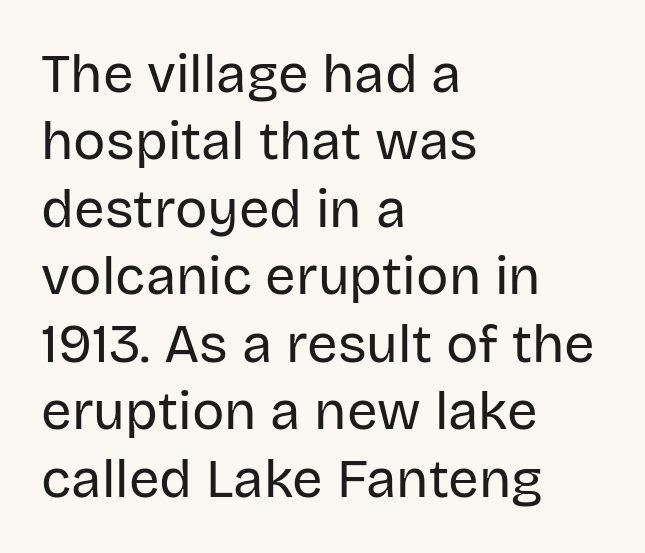
{"serif": "no", "italic": "no", "bold": "no", "weight": "regular", "width": "normal", "stroke_contrast": "low", "x_height": "large", "monospaced": "no", "underline": "no", "align": "left", "line_spacing": "normal", "line_spacing_ratio": 1.25, "letter_spacing": "normal", "letter_spacing_em": 0.0, "glyph_px": 54}
